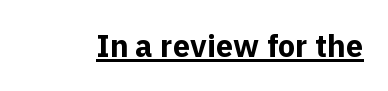
The image shows 31 px bold sans-serif type, upright; set normal letter spacing, underlined; a medium x-height.
